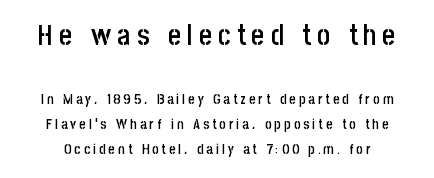
These two chunks differ in scale, with the top chunk taking the larger measure. This sample has the flowing, uneven cadence of proportional lettering. Style check: upright. The baseline area is clear. The letterforms stand isolated, each surrounded by extra space. Semibold letterforms, between regular and bold.
